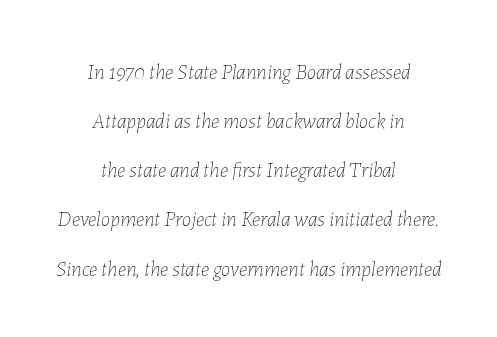
{"italic": "yes", "lean": "right", "slant_degrees": 7, "bold": "no", "underline": "no", "align": "center", "line_spacing": "loose", "line_spacing_ratio": 2.34, "letter_spacing": "normal", "letter_spacing_em": 0.0, "glyph_px": 21}
